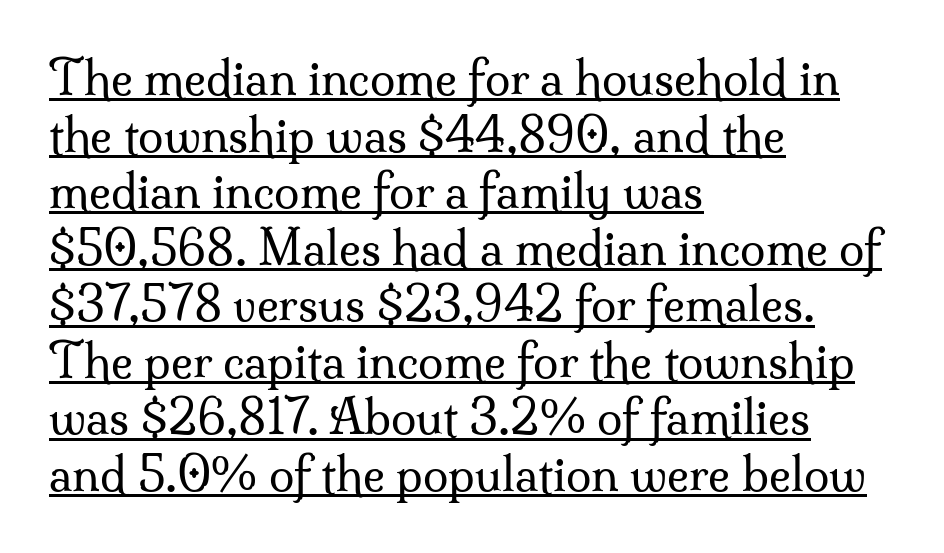
This rendering uses left alignment, leaving the right contour irregular. Here the designer chose a conventional face with non-uniform glyph widths. Small tapered or slab feet sit at the stroke ends, so this counts as serif. Observe the ordinary spacing: letters are neighbours, not strangers.
